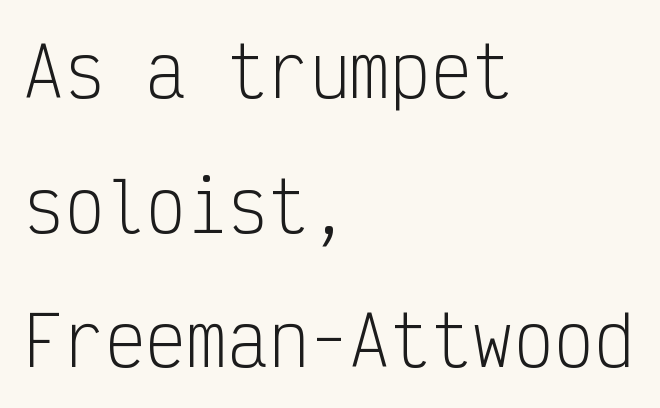
Q: Is the text bold? A: No.
Q: Is the text italic (slanted)? A: No, it is upright.
Q: Is the typeface a serif or a sans-serif typeface? A: Sans-serif.
Q: Is the text underlined? A: No.
Q: How is the paragraph aligned? A: Left-aligned.
Q: Is the spacing between letters normal or unusually wide? A: Normal.
Q: Is the spacing between lines tight, normal or loose? A: Loose.
Q: Width (condensed, normal, or wide)? A: Condensed.
Q: Stroke contrast? A: Low.
Q: x-height? A: Medium.
Q: Monospaced? A: Yes.
